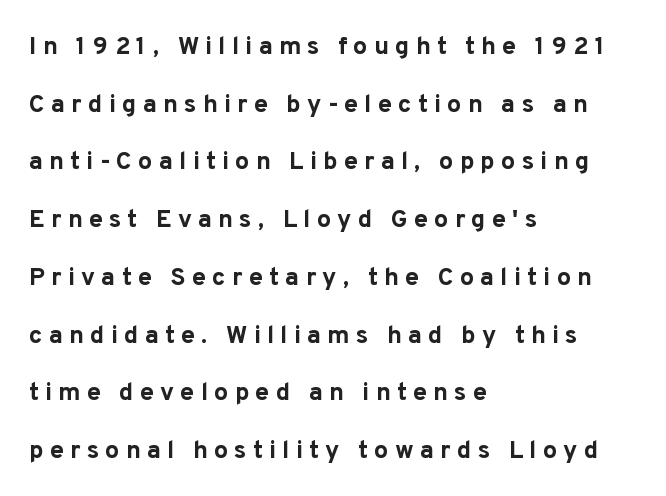
The image shows 25 px bold type, upright; set left-aligned, loose line spacing (2.31x), unusually wide letter spacing (+0.25 em), not underlined.
